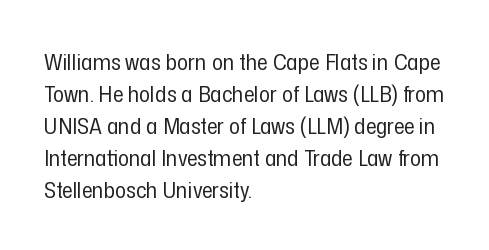
Q: Is the text bold? A: No.
Q: Is the text italic (slanted)? A: No, it is upright.
Q: Is the text underlined? A: No.
Q: How is the paragraph aligned? A: Left-aligned.
Q: Is the spacing between letters normal or unusually wide? A: Normal.
Q: Is the spacing between lines tight, normal or loose? A: Normal.
